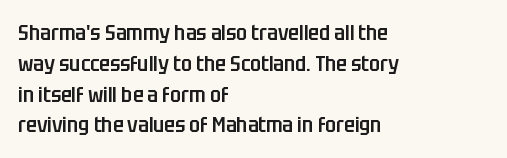
The image shows 22 px text type, upright; set left-aligned, normal line spacing (1.4x), normal letter spacing, not underlined.
